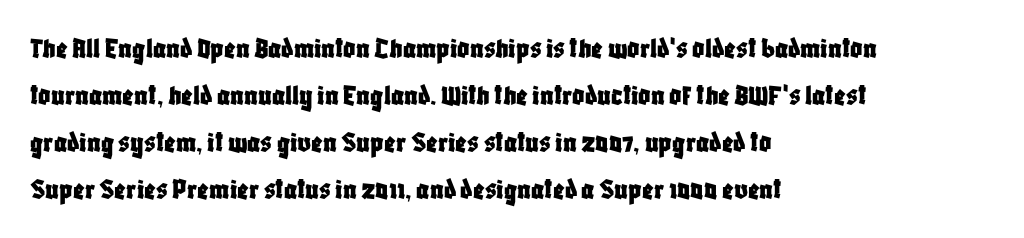
Q: Is the text italic (slanted)? A: No, it is upright.
Q: Is the typeface a serif or a sans-serif typeface? A: Sans-serif.
Q: Is the text underlined? A: No.
Q: How is the paragraph aligned? A: Left-aligned.
Q: Is the spacing between letters normal or unusually wide? A: Normal.
Q: Is the spacing between lines tight, normal or loose? A: Normal.
Q: Width (condensed, normal, or wide)? A: Condensed.
Q: Stroke contrast? A: Low.
Q: x-height? A: Large.
Q: Monospaced? A: No.
